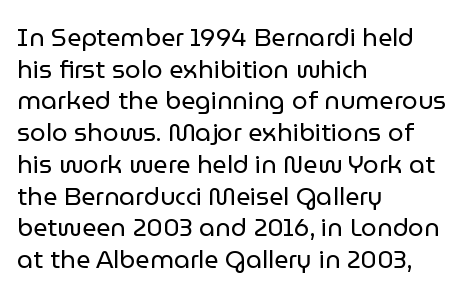
{"italic": "no", "bold": "no", "underline": "no", "align": "left", "line_spacing": "normal", "line_spacing_ratio": 1.27, "letter_spacing": "normal", "letter_spacing_em": 0.0, "glyph_px": 25}
